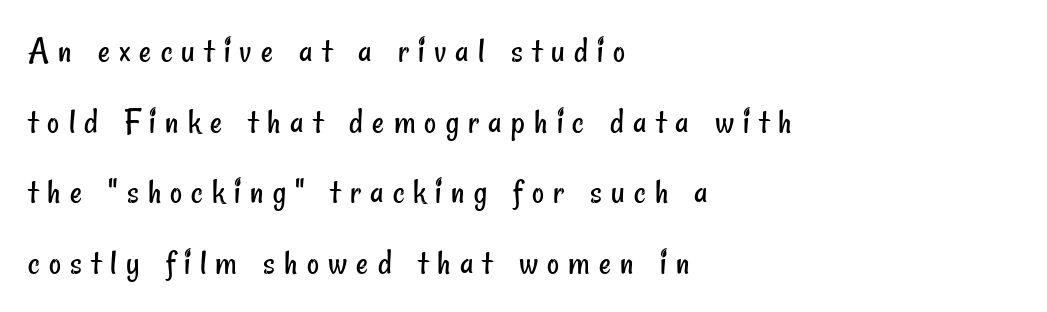
The image shows 37 px regular-weight, condensed sans-serif type; set left-aligned, loose line spacing (1.91x), unusually wide letter spacing (+0.25 em), not underlined; low stroke contrast and a small x-height.
